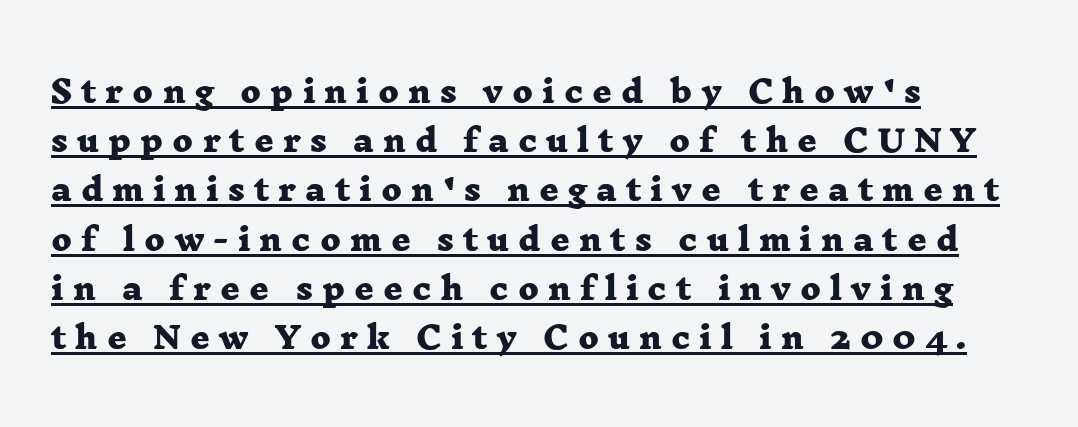
The image shows 30 px heavy, wide serif type; set left-aligned, normal line spacing (1.64x), unusually wide letter spacing (+0.3 em), underlined; low stroke contrast and a medium x-height.
